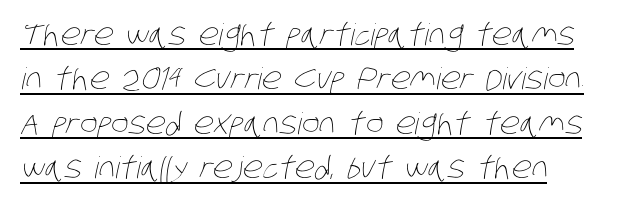
Q: Is the text bold? A: No.
Q: Is the text underlined? A: Yes.
Q: Is the spacing between letters normal or unusually wide? A: Normal.
Q: Is the spacing between lines tight, normal or loose? A: Normal.
Q: Width (condensed, normal, or wide)? A: Condensed.
Q: Stroke contrast? A: Low.
Q: x-height? A: Large.
Q: Monospaced? A: No.
